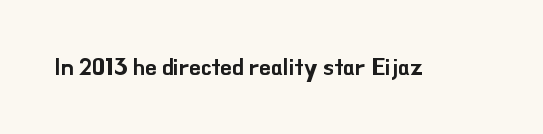
{"italic": "no", "underline": "no", "letter_spacing": "normal", "letter_spacing_em": 0.0, "glyph_px": 23}
